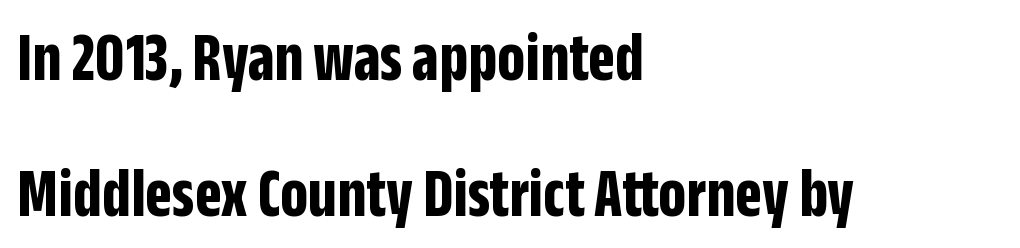
{"serif": "no", "italic": "no", "bold": "yes", "weight": "bold", "width": "condensed", "stroke_contrast": "low", "x_height": "large", "monospaced": "no", "underline": "no", "align": "left", "line_spacing": "loose", "line_spacing_ratio": 1.95, "letter_spacing": "normal", "letter_spacing_em": 0.0, "glyph_px": 70}
